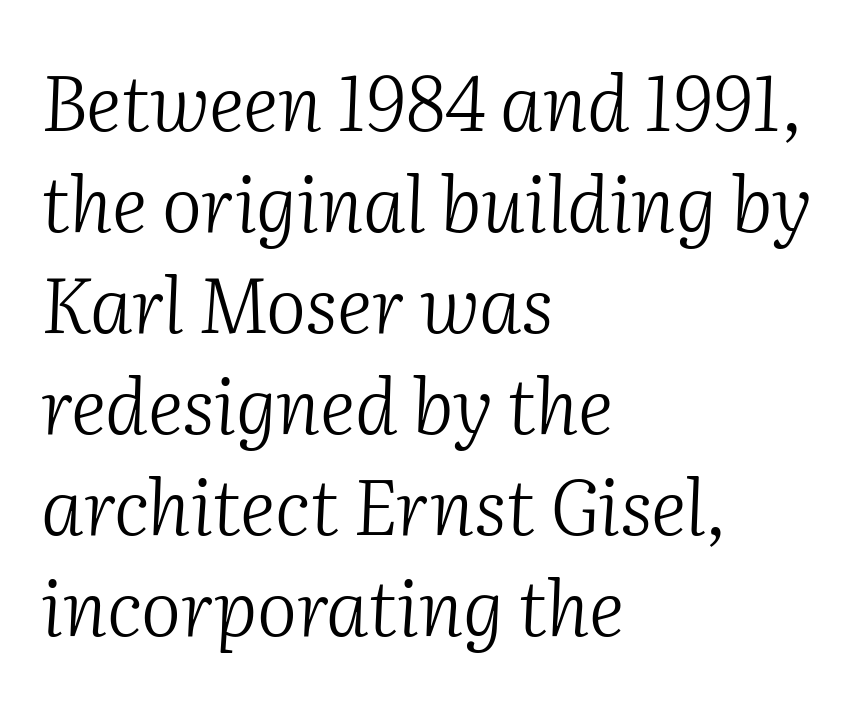
The image shows 76 px light serif type, italic (leaning right); set left-aligned, normal line spacing (1.33x), normal letter spacing, not underlined; medium stroke contrast and a medium x-height.
